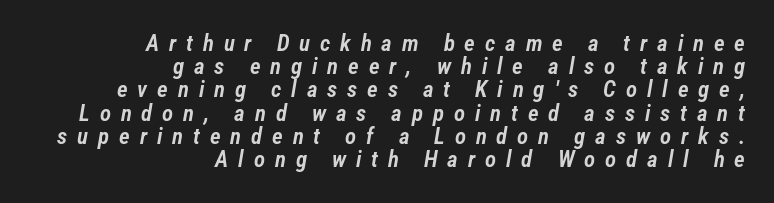
{"italic": "yes", "lean": "right", "slant_degrees": 12, "bold": "semi", "underline": "no", "align": "right", "line_spacing": "tight", "line_spacing_ratio": 1.01, "letter_spacing": "wide", "letter_spacing_em": 0.43, "glyph_px": 23}
